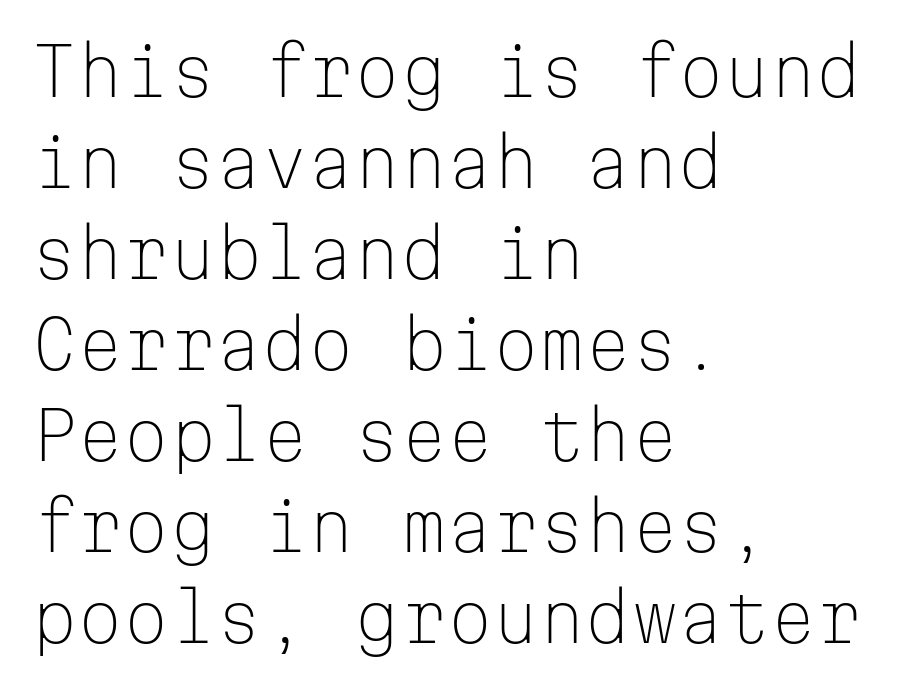
Looks like terminal output: every glyph gets an equal slot. Are there feet on the stems? There aren't — it's a sans. A student would call this left alignment; a typographer would say flush left, rag right. Bold? No — there's no thickening of the strokes. Characters remain perfectly vertical along every line.
